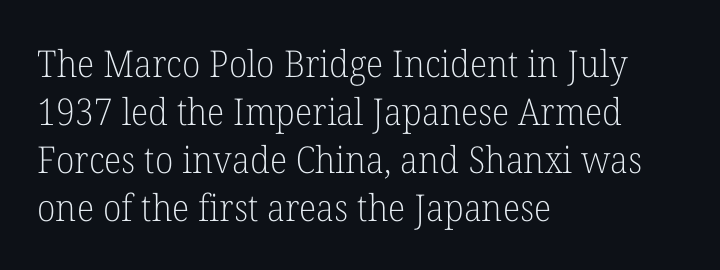
{"serif": "yes", "italic": "no", "bold": "no", "weight": "light", "width": "normal", "stroke_contrast": "low", "x_height": "medium", "monospaced": "no", "underline": "no", "align": "left", "line_spacing": "normal", "line_spacing_ratio": 1.3, "letter_spacing": "normal", "letter_spacing_em": 0.0, "glyph_px": 37}
